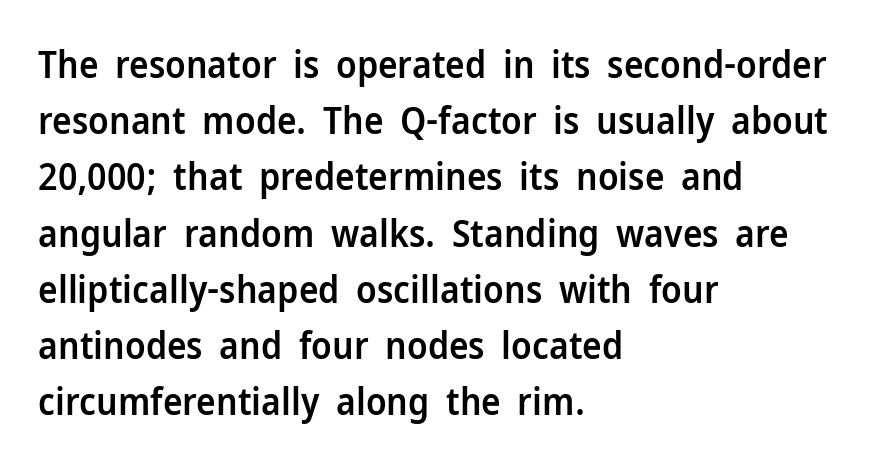
Note: no serifs on the glyphs. Vertically, the passage feels balanced, rows spaced as you'd expect. This rendering uses left alignment, leaving the right contour irregular. Does the weight exceed regular? Yes, but only to semibold.
